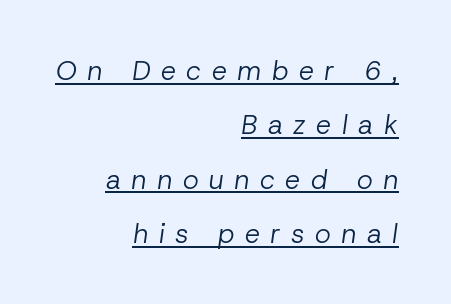
The typesetter has applied underlining to the passage shown. Does extra space separate the letters? Yes, quite a lot of it. The lines are spread far apart with generous leading. An italicized treatment has been applied to the whole sample. No chunkiness to these letters — they're not bold. The setting favours the right margin, as signatures and pull-quotes sometimes do.
